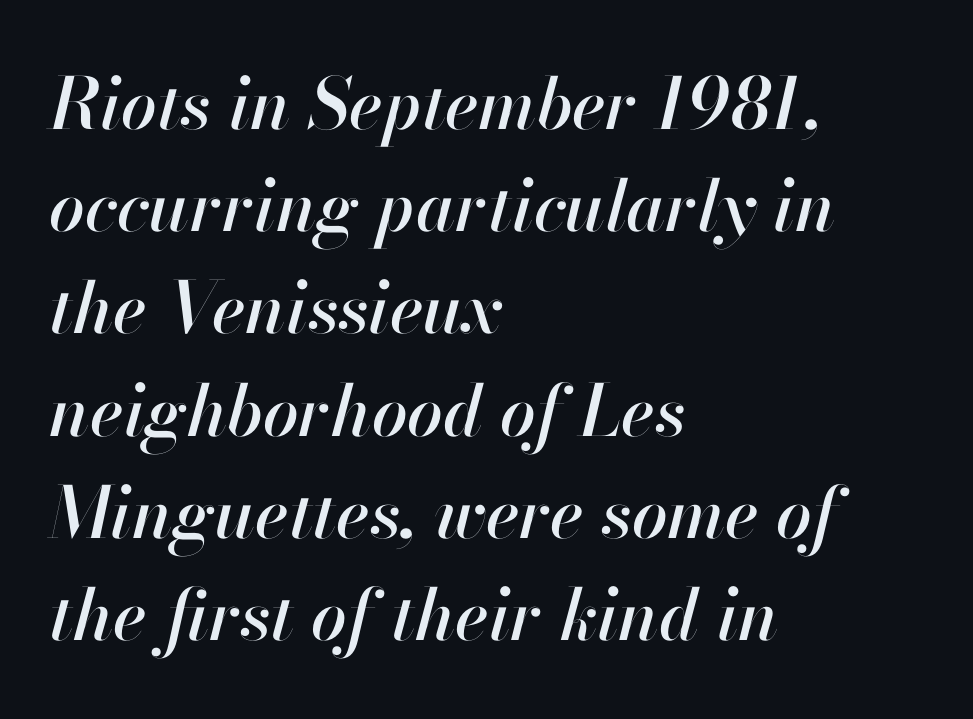
Q: Is the text italic (slanted)? A: Yes, it leans right by about 13 degrees.
Q: Is the text underlined? A: No.
Q: How is the paragraph aligned? A: Left-aligned.
Q: Is the spacing between letters normal or unusually wide? A: Normal.
Q: Is the spacing between lines tight, normal or loose? A: Normal.
Q: Width (condensed, normal, or wide)? A: Normal.
Q: Stroke contrast? A: High.
Q: x-height? A: Small.
Q: Monospaced? A: No.
